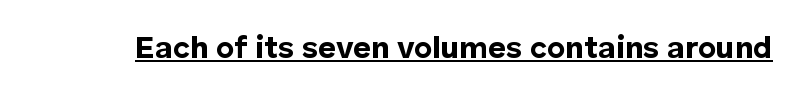
The image shows 31 px bold sans-serif type, upright; set normal letter spacing, underlined; low stroke contrast and a medium x-height.
